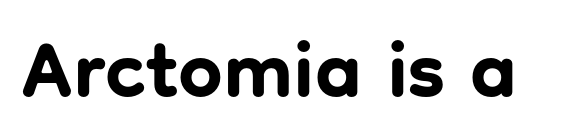
Q: Is the text bold? A: Yes.
Q: Is the text italic (slanted)? A: No, it is upright.
Q: Is the typeface a serif or a sans-serif typeface? A: Sans-serif.
Q: Is the text underlined? A: No.
Q: Is the spacing between letters normal or unusually wide? A: Normal.
Q: Width (condensed, normal, or wide)? A: Normal.
Q: Stroke contrast? A: Low.
Q: x-height? A: Medium.
Q: Monospaced? A: No.
